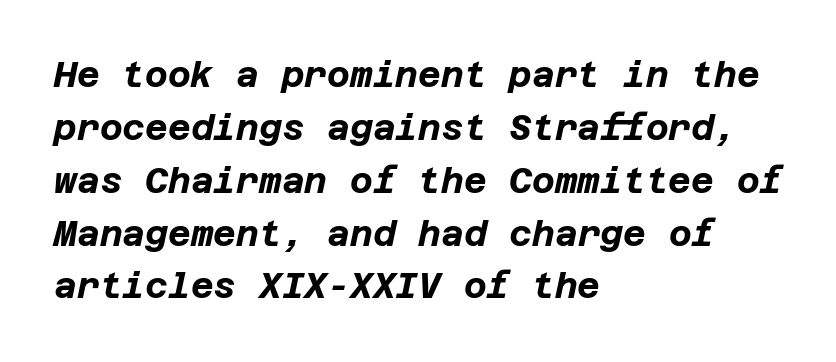
A bare baseline throughout the passage. A normal amount of white space separates one row of letters from the next. Style check: oblique. Where is the straight margin? On the left.
